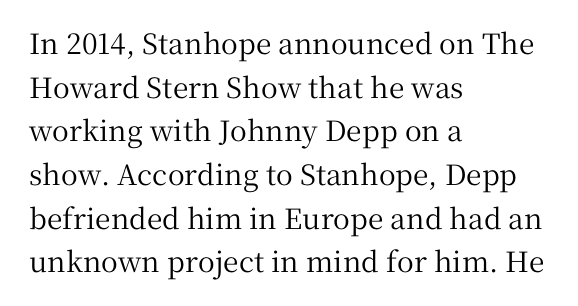
Descender tails drop into unmarked territory. The specimen reads as upright at a glance. The typesetter chose a ragged-right arrangement here. The space between consecutive lines is moderate.
